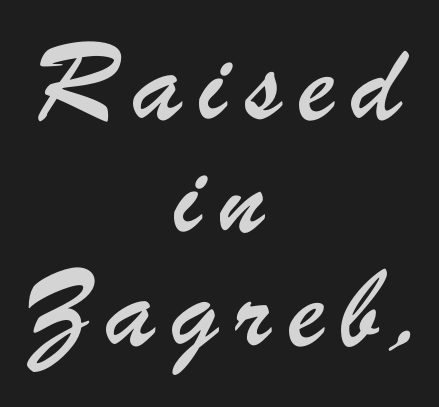
Q: Is the typeface a serif or a sans-serif typeface? A: Sans-serif.
Q: Is the text underlined? A: No.
Q: How is the paragraph aligned? A: Centered.
Q: Is the spacing between letters normal or unusually wide? A: Unusually wide.
Q: Is the spacing between lines tight, normal or loose? A: Loose.
Q: Width (condensed, normal, or wide)? A: Condensed.
Q: Stroke contrast? A: Low.
Q: x-height? A: Small.
Q: Monospaced? A: No.
